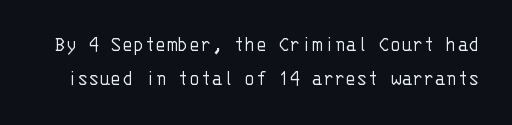
The image shows 23 px text type, upright; set normal line spacing (1.5x), normal letter spacing, not underlined.
